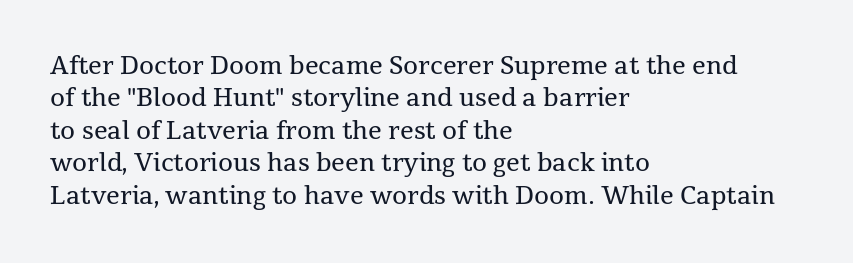
{"italic": "no", "bold": "no", "underline": "no", "align": "left", "line_spacing": "normal", "line_spacing_ratio": 1.35, "letter_spacing": "normal", "letter_spacing_em": 0.0, "glyph_px": 24}
